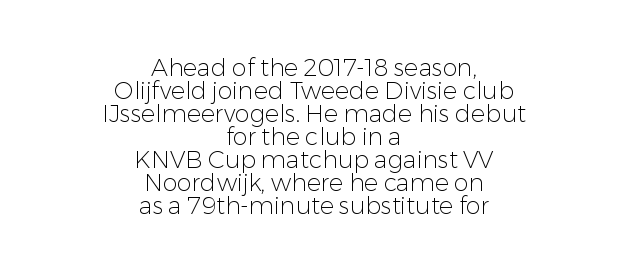
{"italic": "no", "bold": "no", "underline": "no", "align": "center", "line_spacing": "tight", "line_spacing_ratio": 0.96, "letter_spacing": "normal", "letter_spacing_em": 0.0, "glyph_px": 24}
